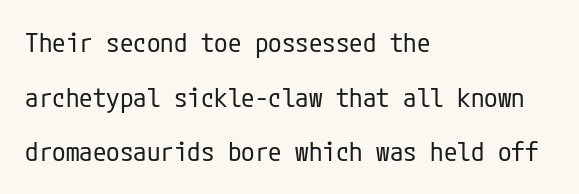
The image shows 27 px text type, upright; set left-aligned, loose line spacing (2.02x), normal letter spacing, not underlined.
